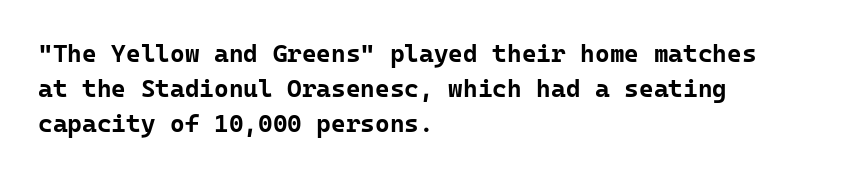
Nope, not italic — everything's standing straight. Regular leading. Teacher's note: observe the even left margin — that is flush-left alignment. The space beneath each line is pristine and unruled. Glyph-to-glyph distance matches everyday printed text.
